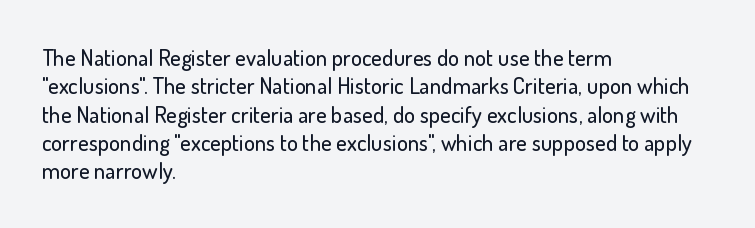
One-word summary of the alignment: left. These lines keep a tight, regular rhythm from letter to letter. Letters rest on an invisible, unmarked baseline. In terms of posture, this sample is upright.
